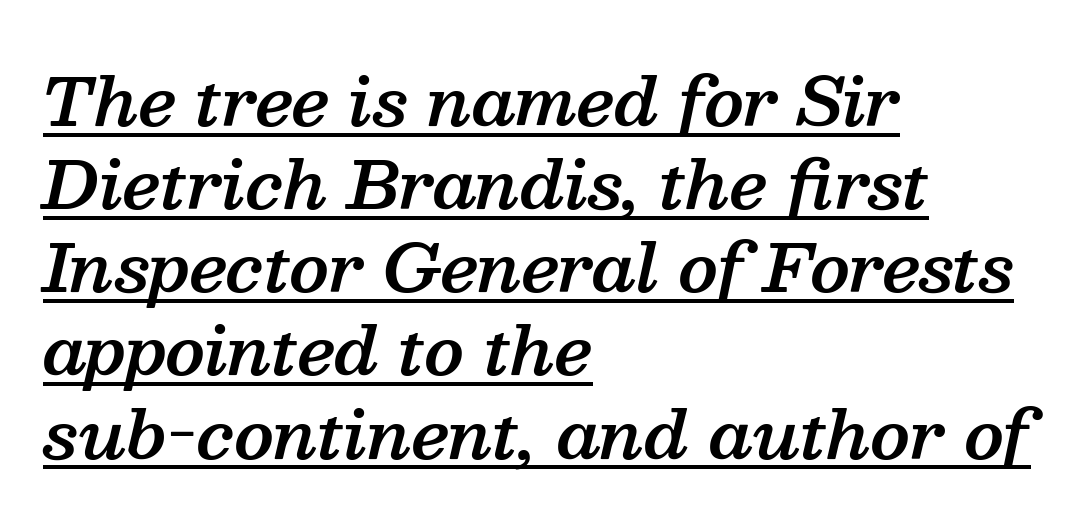
Style check: oblique. In CSS terms this would be text-align: left. Summary of vertical rhythm: regular, with standard interline spacing. Check the space under the baseline: a stroke is drawn there. The strokes are fattened partway — semibold, not bold. This sample has the flowing, uneven cadence of proportional lettering.
